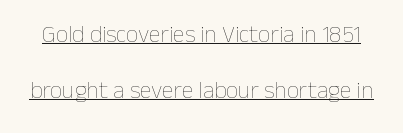
{"italic": "no", "bold": "no", "underline": "yes", "line_spacing": "loose", "line_spacing_ratio": 2.34, "letter_spacing": "normal", "letter_spacing_em": 0.0, "glyph_px": 24}
